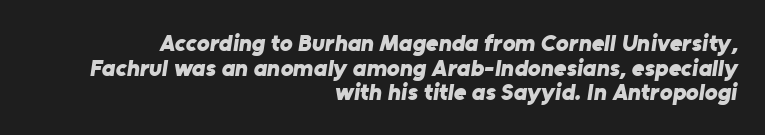
Q: Is the text bold? A: Yes.
Q: Is the text underlined? A: No.
Q: How is the paragraph aligned? A: Right-aligned.
Q: Is the spacing between letters normal or unusually wide? A: Normal.
Q: Is the spacing between lines tight, normal or loose? A: Tight.
